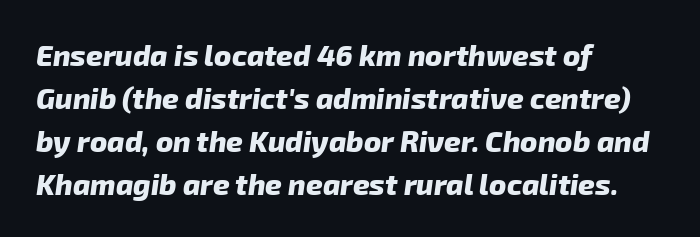
{"serif": "no", "bold": "yes", "weight": "heavy", "width": "normal", "stroke_contrast": "low", "x_height": "medium", "monospaced": "no", "underline": "no", "align": "left", "line_spacing": "normal", "line_spacing_ratio": 1.48, "letter_spacing": "normal", "letter_spacing_em": 0.0, "glyph_px": 29}
